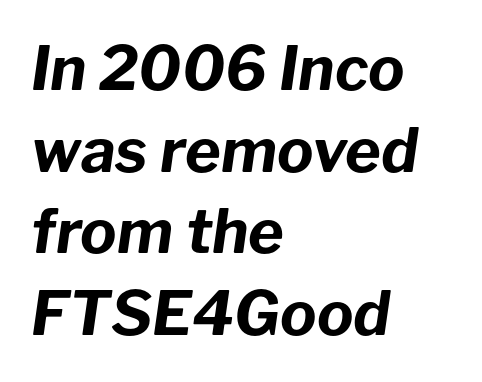
The image shows 61 px bold type, italic (leaning right); set left-aligned, normal line spacing (1.34x), normal letter spacing, not underlined; low stroke contrast and a medium x-height.
